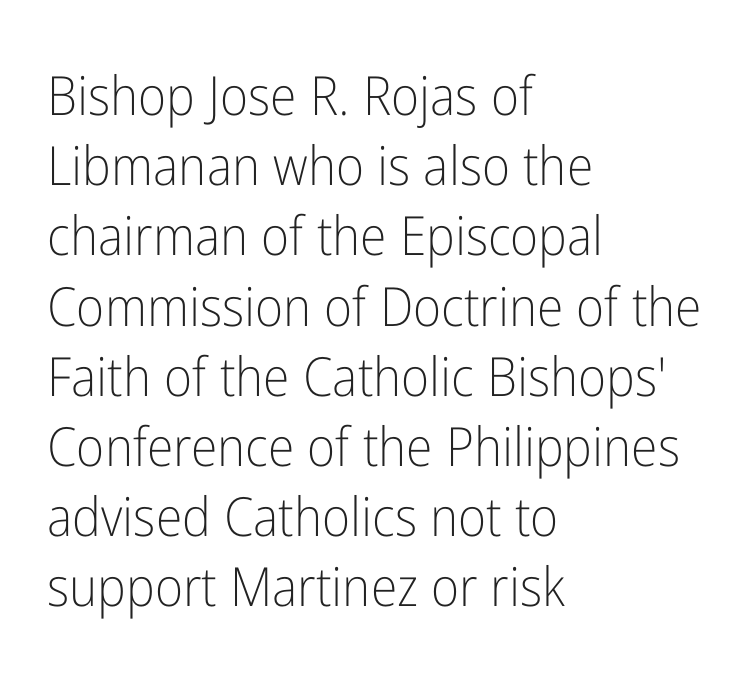
The image shows 54 px light, condensed sans-serif type, upright; set left-aligned, normal line spacing (1.3x), normal letter spacing, not underlined; low stroke contrast and a medium x-height.
